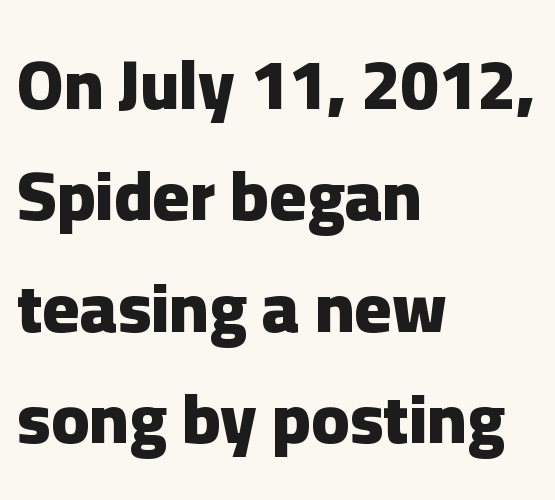
Q: Is the text bold? A: Yes.
Q: Is the text italic (slanted)? A: No, it is upright.
Q: Is the typeface a serif or a sans-serif typeface? A: Sans-serif.
Q: Is the text underlined? A: No.
Q: How is the paragraph aligned? A: Left-aligned.
Q: Is the spacing between letters normal or unusually wide? A: Normal.
Q: Is the spacing between lines tight, normal or loose? A: Normal.
Q: Width (condensed, normal, or wide)? A: Normal.
Q: Stroke contrast? A: Low.
Q: x-height? A: Medium.
Q: Monospaced? A: No.
